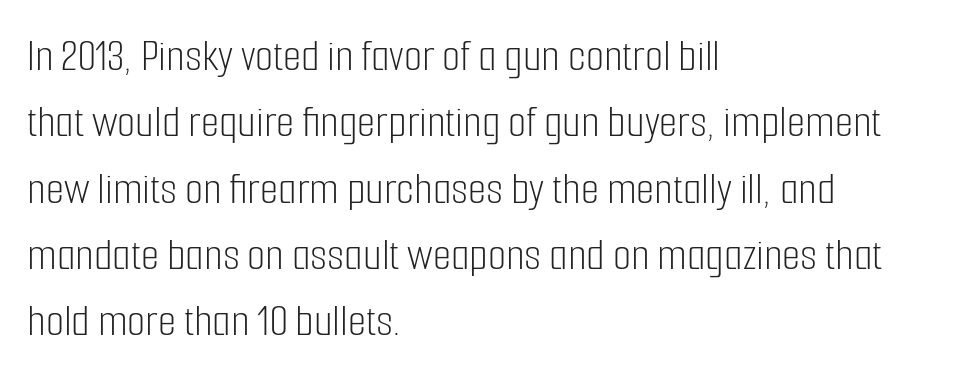
The image shows 47 px light, condensed sans-serif type, upright; set left-aligned, normal line spacing (1.41x), normal letter spacing, not underlined; low stroke contrast and a medium x-height.
